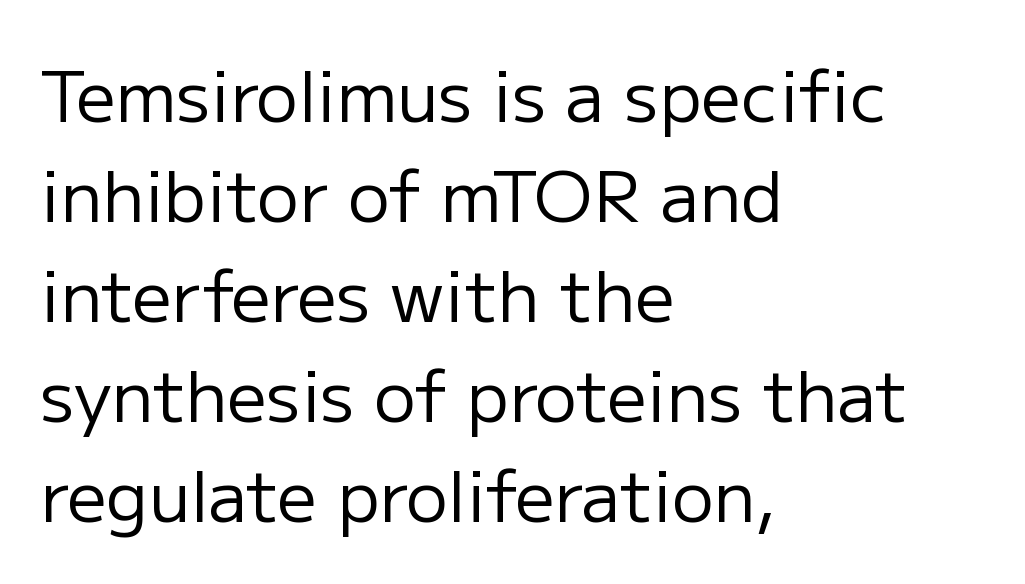
{"serif": "no", "italic": "no", "bold": "no", "weight": "regular", "width": "normal", "stroke_contrast": "low", "x_height": "medium", "monospaced": "no", "underline": "no", "align": "left", "line_spacing": "normal", "line_spacing_ratio": 1.43, "letter_spacing": "normal", "letter_spacing_em": 0.0, "glyph_px": 70}
